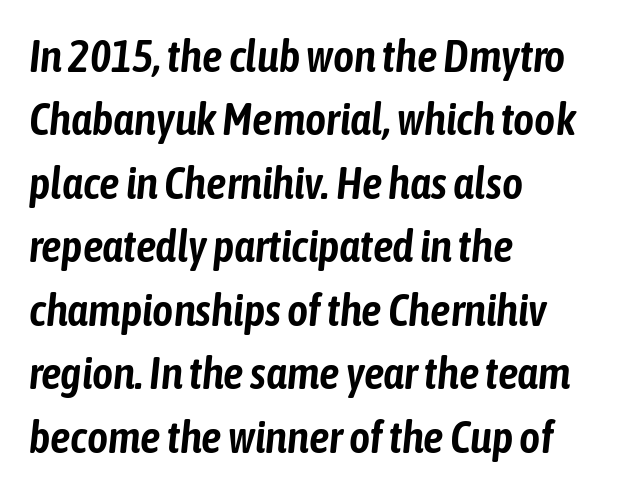
The passage shown stacks its lines at a standard gap. Where is the straight margin? On the left. Tracking here is standard; glyphs follow each other at the usual distance. The specimen omits any rule beneath the text block's lines. Do the characters align in a grid? No, the font is proportional.
